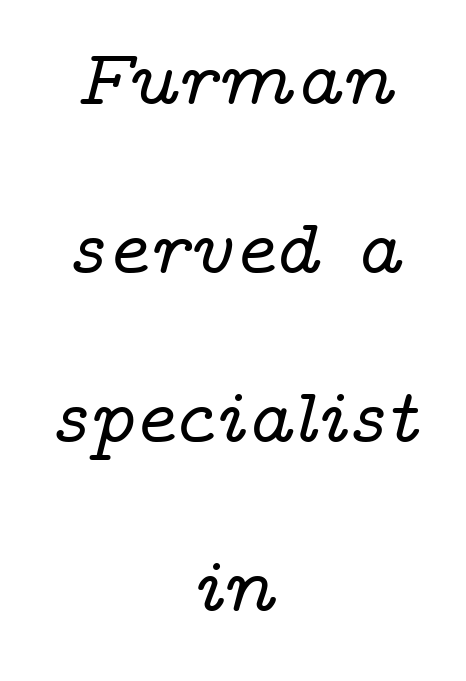
{"serif": "yes", "italic": "yes", "lean": "right", "slant_degrees": 14, "width": "wide", "stroke_contrast": "low", "x_height": "medium", "monospaced": "no", "underline": "no", "align": "center", "line_spacing": "loose", "line_spacing_ratio": 2.14, "letter_spacing": "normal", "letter_spacing_em": 0.0, "glyph_px": 79}
